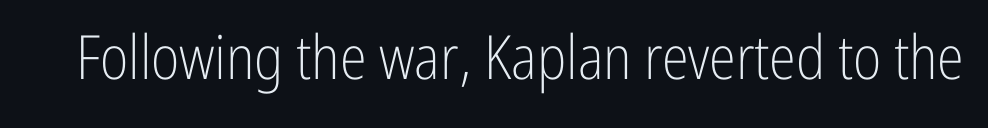
Q: Is the text bold? A: No.
Q: Is the text italic (slanted)? A: No, it is upright.
Q: Is the typeface a serif or a sans-serif typeface? A: Sans-serif.
Q: Is the text underlined? A: No.
Q: Is the spacing between letters normal or unusually wide? A: Normal.
Q: Width (condensed, normal, or wide)? A: Condensed.
Q: Stroke contrast? A: Low.
Q: x-height? A: Medium.
Q: Monospaced? A: No.
